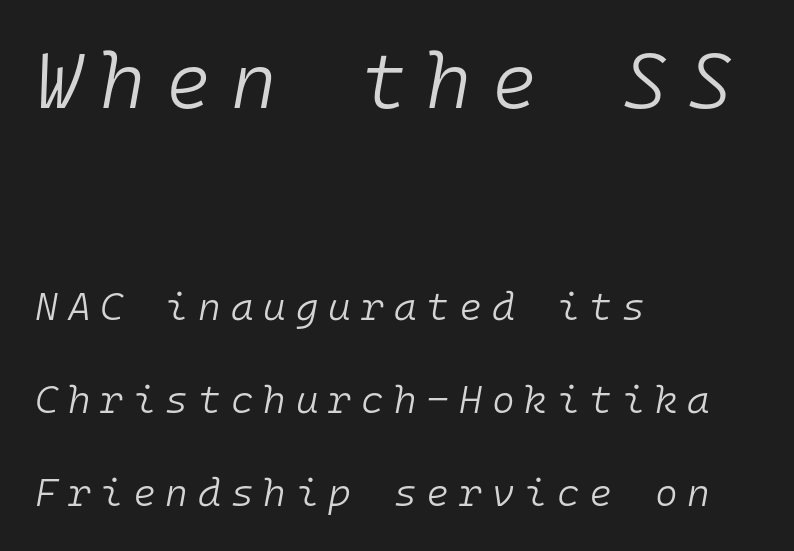
Q: Is the text bold? A: No.
Q: Is the text italic (slanted)? A: Yes, it leans right by about 10 degrees.
Q: Is the text underlined? A: No.
Q: How is the paragraph aligned? A: Left-aligned.
Q: Is the spacing between letters normal or unusually wide? A: Unusually wide.
Q: Is the spacing between lines tight, normal or loose? A: Loose.
Q: Which block of text is set in a larger size, the first (top) or the second (bottom)? A: The first (top) one.
Q: Width (condensed, normal, or wide)? A: Normal.
Q: Stroke contrast? A: Low.
Q: x-height? A: Medium.
Q: Monospaced? A: Yes.
